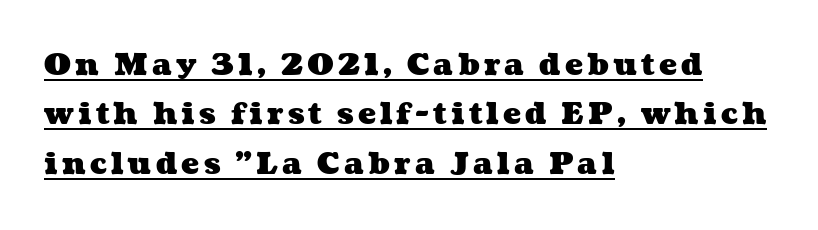
{"bold": "yes", "weight": "heavy", "width": "wide", "stroke_contrast": "medium", "x_height": "medium", "monospaced": "no", "underline": "yes", "align": "left", "line_spacing": "normal", "line_spacing_ratio": 1.65, "glyph_px": 30}
